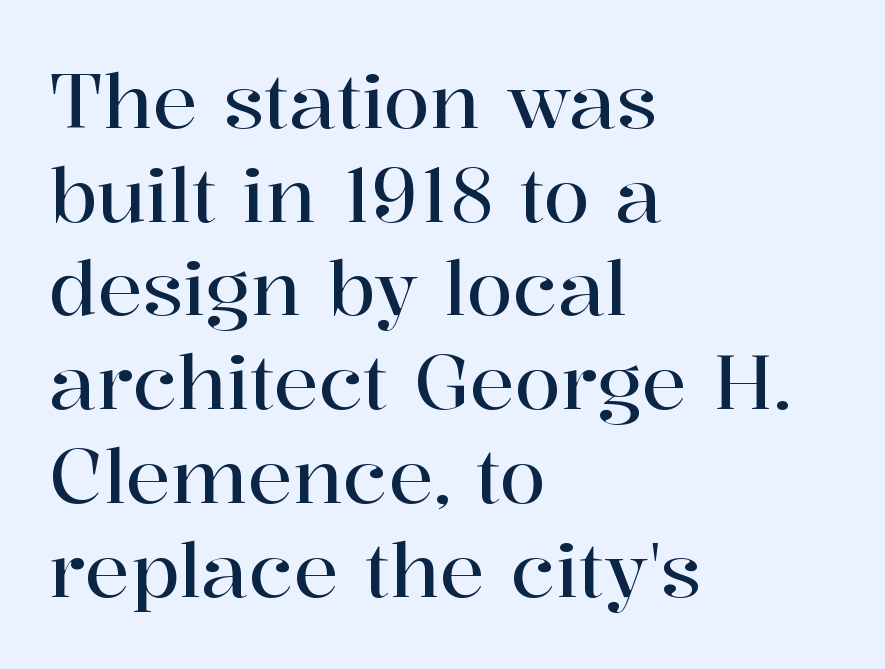
{"serif": "yes", "italic": "no", "width": "normal", "stroke_contrast": "high", "x_height": "medium", "monospaced": "no", "underline": "no", "align": "left", "line_spacing": "normal", "line_spacing_ratio": 1.25, "letter_spacing": "normal", "letter_spacing_em": 0.0, "glyph_px": 75}
